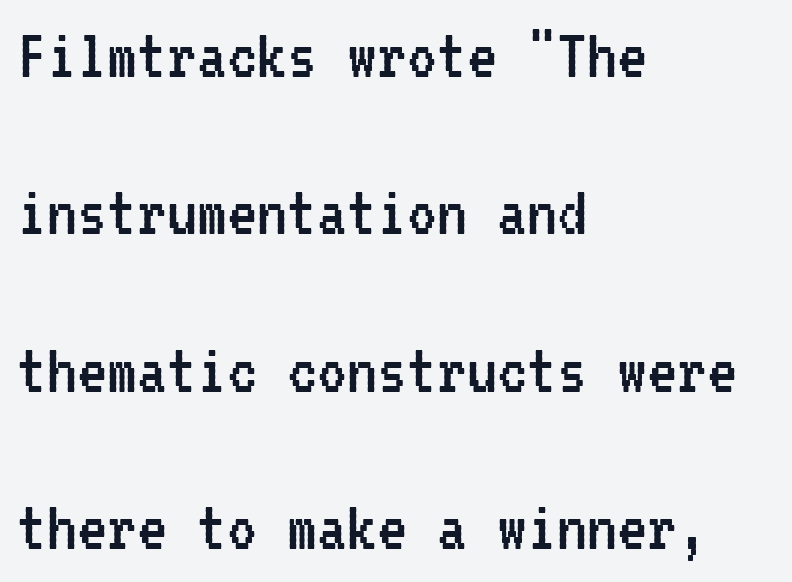
Q: Is the text bold? A: No.
Q: Is the text italic (slanted)? A: No, it is upright.
Q: Is the typeface a serif or a sans-serif typeface? A: Sans-serif.
Q: Is the text underlined? A: No.
Q: How is the paragraph aligned? A: Left-aligned.
Q: Is the spacing between letters normal or unusually wide? A: Normal.
Q: Is the spacing between lines tight, normal or loose? A: Loose.
Q: Width (condensed, normal, or wide)? A: Condensed.
Q: Stroke contrast? A: Low.
Q: x-height? A: Medium.
Q: Monospaced? A: Yes.
